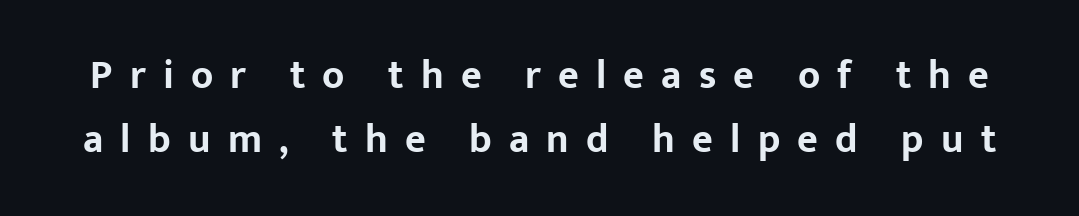
Q: Is the text bold? A: Yes.
Q: Is the text italic (slanted)? A: No, it is upright.
Q: Is the typeface a serif or a sans-serif typeface? A: Sans-serif.
Q: Is the text underlined? A: No.
Q: Is the spacing between letters normal or unusually wide? A: Unusually wide.
Q: Is the spacing between lines tight, normal or loose? A: Normal.
Q: Width (condensed, normal, or wide)? A: Normal.
Q: Stroke contrast? A: Low.
Q: x-height? A: Medium.
Q: Monospaced? A: No.
